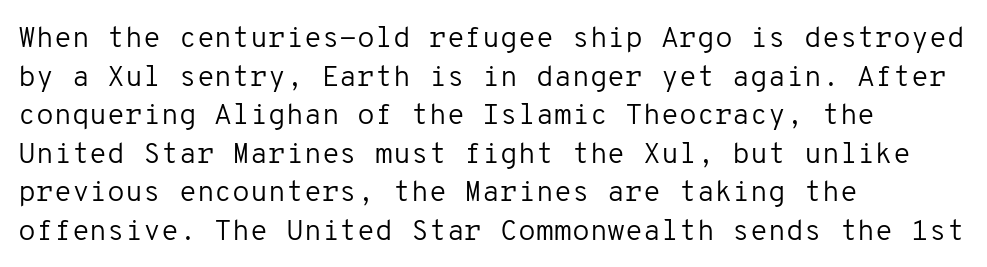
{"serif": "no", "italic": "no", "bold": "no", "weight": "regular", "width": "normal", "stroke_contrast": "low", "x_height": "medium", "monospaced": "yes", "underline": "no", "align": "left", "line_spacing": "normal", "line_spacing_ratio": 1.33, "letter_spacing": "normal", "letter_spacing_em": 0.0, "glyph_px": 29}
